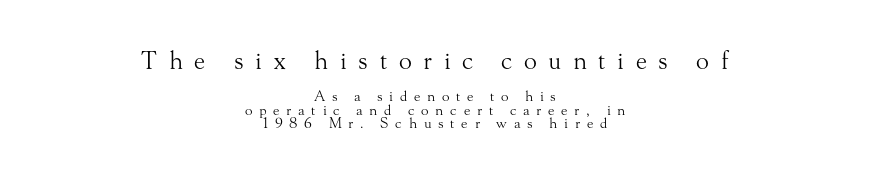
Q: Is the text bold? A: No.
Q: Is the text italic (slanted)? A: No, it is upright.
Q: Is the text underlined? A: No.
Q: How is the paragraph aligned? A: Centered.
Q: Is the spacing between letters normal or unusually wide? A: Unusually wide.
Q: Is the spacing between lines tight, normal or loose? A: Tight.
Q: Which block of text is set in a larger size, the first (top) or the second (bottom)? A: The first (top) one.
